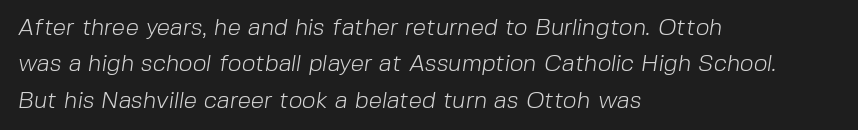
Q: Is the text bold? A: No.
Q: Is the text underlined? A: No.
Q: How is the paragraph aligned? A: Left-aligned.
Q: Is the spacing between letters normal or unusually wide? A: Normal.
Q: Is the spacing between lines tight, normal or loose? A: Normal.
